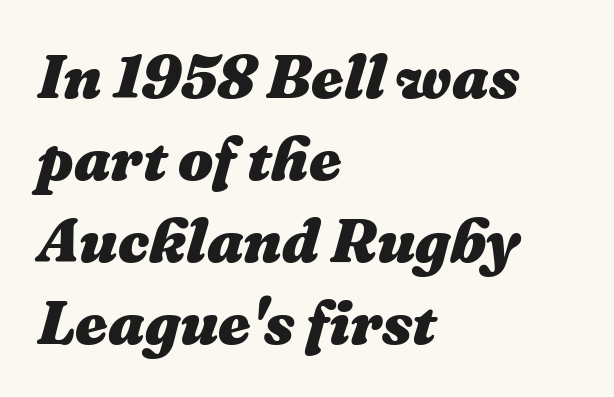
The image shows 62 px heavy type, italic (leaning right); set left-aligned, normal line spacing (1.32x), normal letter spacing, not underlined; medium stroke contrast and a medium x-height.
